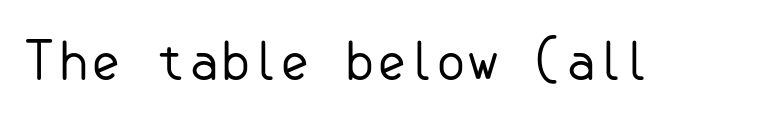
Q: Is the text bold? A: No.
Q: Is the text italic (slanted)? A: No, it is upright.
Q: Is the typeface a serif or a sans-serif typeface? A: Sans-serif.
Q: Is the text underlined? A: No.
Q: Is the spacing between letters normal or unusually wide? A: Normal.
Q: Width (condensed, normal, or wide)? A: Normal.
Q: Stroke contrast? A: Low.
Q: x-height? A: Small.
